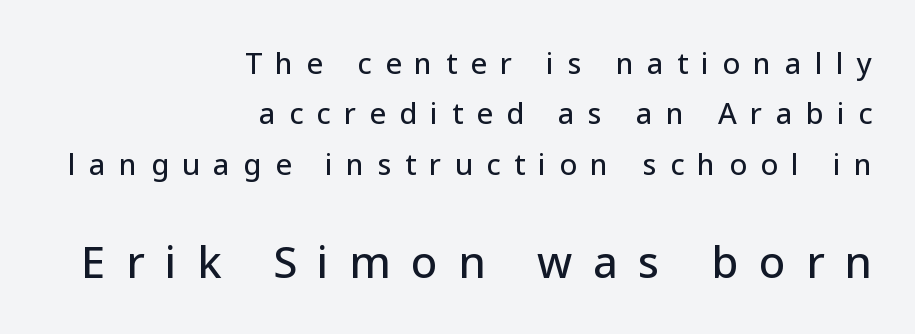
The font's upright variant was chosen for this text. The later block is typeset at a bigger size than the earlier block. Nothing sits at the stroke ends, so this counts as sans-serif. The gaps between neighbouring characters are conspicuously large.
